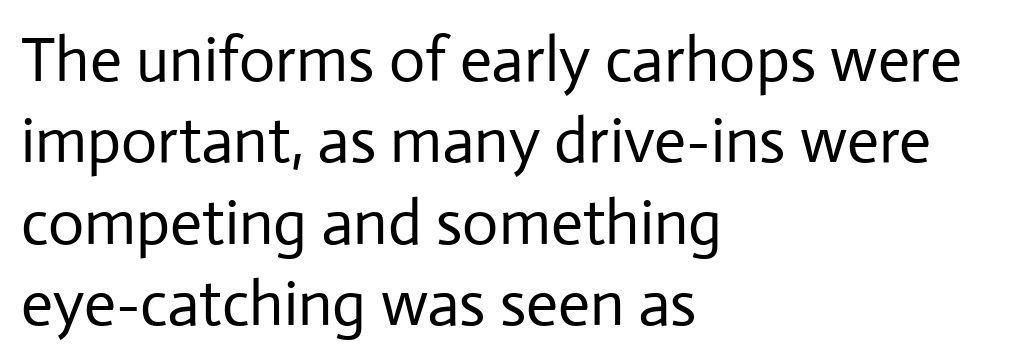
The image shows 63 px regular-weight sans-serif type, upright; set left-aligned, normal line spacing (1.29x), normal letter spacing, not underlined; low stroke contrast and a medium x-height.
